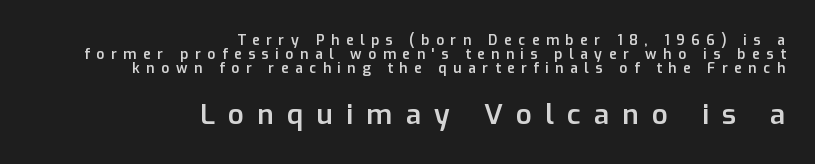
{"serif": "no", "italic": "no", "bold": "semi", "weight": "semibold", "width": "normal", "stroke_contrast": "low", "x_height": "medium", "monospaced": "no", "underline": "no", "align": "right", "line_spacing": "tight", "line_spacing_ratio": 1.01, "letter_spacing": "wide", "letter_spacing_em": 0.47, "larger_block": "second", "size_ratio": 2.0, "glyph_px": 28}
